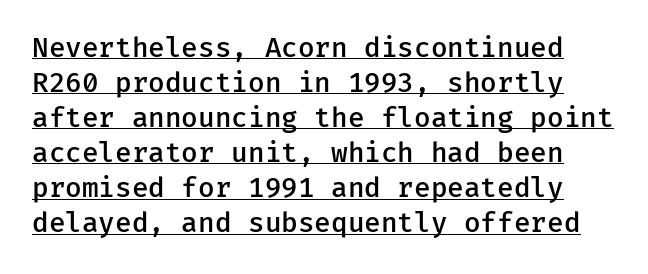
Q: Is the text bold? A: Semi-bold.
Q: Is the text italic (slanted)? A: No, it is upright.
Q: Is the text underlined? A: Yes.
Q: Is the spacing between letters normal or unusually wide? A: Normal.
Q: Is the spacing between lines tight, normal or loose? A: Normal.
